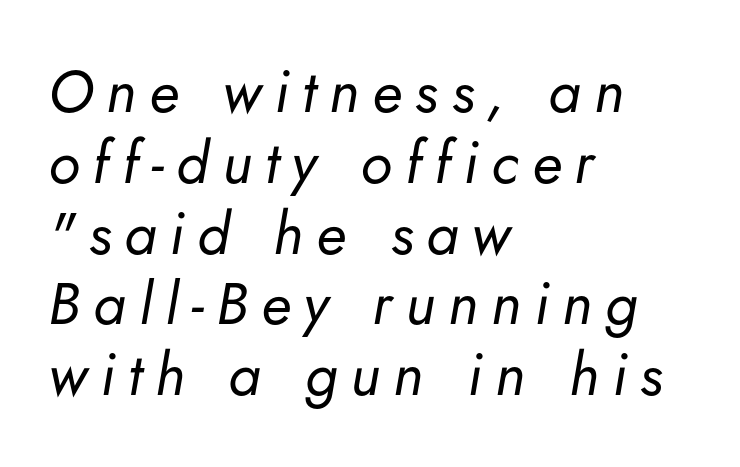
You could only call the tracking loose — the letters float apart. The rag falls on the right side of this text block. It's the slanting kind of type. The string is rendered with underlining switched off. Varying glyph widths throughout — classic text-font behaviour. Counters stay open thanks to moderate or lighter strokes.
